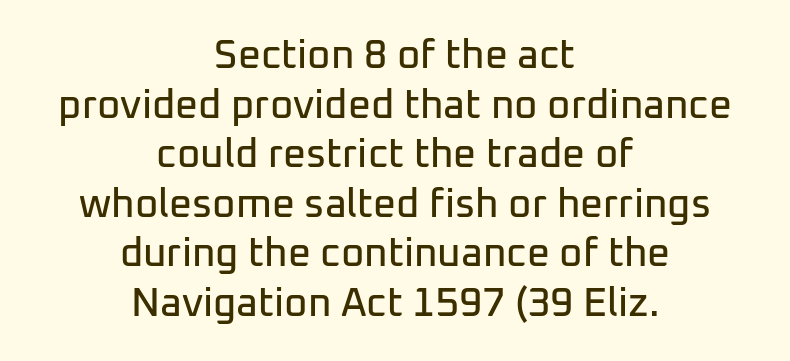
The passage shown is not underscored anywhere. Here the designer chose a conventional face with non-uniform glyph widths. Here the glyphs are tracked normally, forming tight word shapes. Is this a sans? Yes — the strokes have no serifs.
